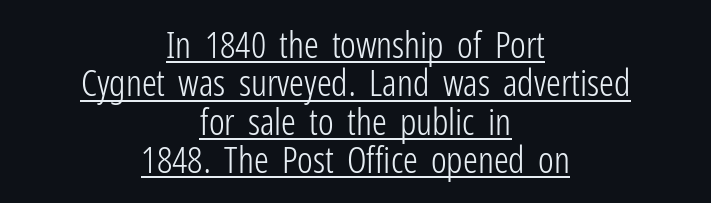
These lines keep a tight, regular rhythm from letter to letter. Students, observe the line beneath the letters — that is underlining. Each stroke keeps to a modest, everyday thickness or less. Vertically, the passage feels compressed, each row crowding the next. Designer's note — italics off, roman on.
